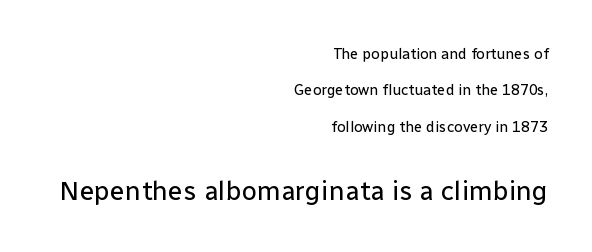
Q: Is the text bold? A: No.
Q: Is the text italic (slanted)? A: No, it is upright.
Q: Is the text underlined? A: No.
Q: How is the paragraph aligned? A: Right-aligned.
Q: Is the spacing between letters normal or unusually wide? A: Normal.
Q: Is the spacing between lines tight, normal or loose? A: Loose.
Q: Which block of text is set in a larger size, the first (top) or the second (bottom)? A: The second (bottom) one.
